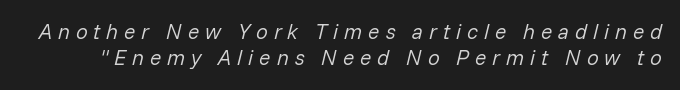
Q: Is the text bold? A: No.
Q: Is the text italic (slanted)? A: Yes, it leans right by about 14 degrees.
Q: Is the text underlined? A: No.
Q: Is the spacing between letters normal or unusually wide? A: Unusually wide.
Q: Is the spacing between lines tight, normal or loose? A: Normal.
